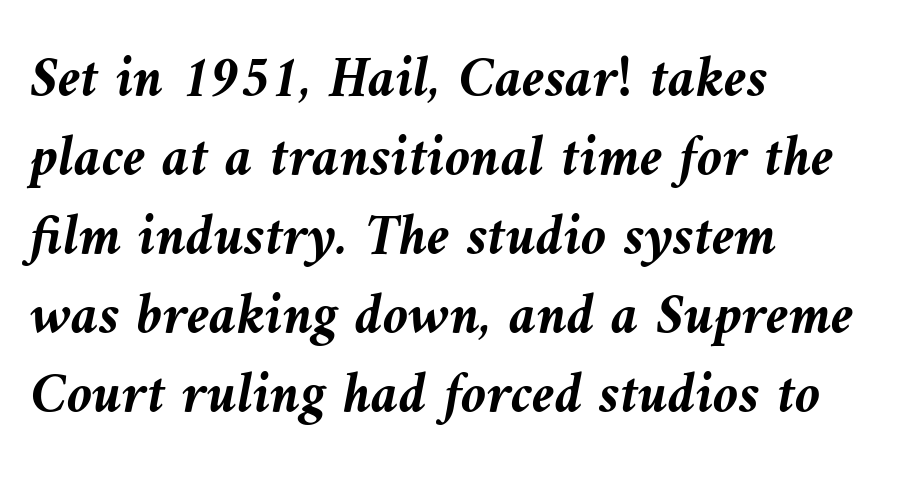
{"italic": "yes", "lean": "left", "slant_degrees": 10, "bold": "yes", "weight": "semibold", "width": "normal", "stroke_contrast": "medium", "x_height": "medium", "monospaced": "no", "underline": "no", "align": "left", "line_spacing": "normal", "line_spacing_ratio": 1.36, "letter_spacing": "normal", "letter_spacing_em": 0.0, "glyph_px": 58}
